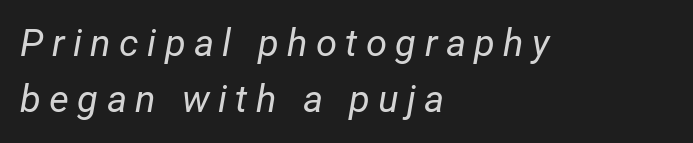
{"italic": "yes", "lean": "right", "slant_degrees": 12, "bold": "no", "weight": "regular", "width": "normal", "stroke_contrast": "low", "x_height": "medium", "monospaced": "no", "underline": "no", "align": "left", "line_spacing": "normal", "line_spacing_ratio": 1.48, "letter_spacing": "wide", "letter_spacing_em": 0.22, "glyph_px": 38}
